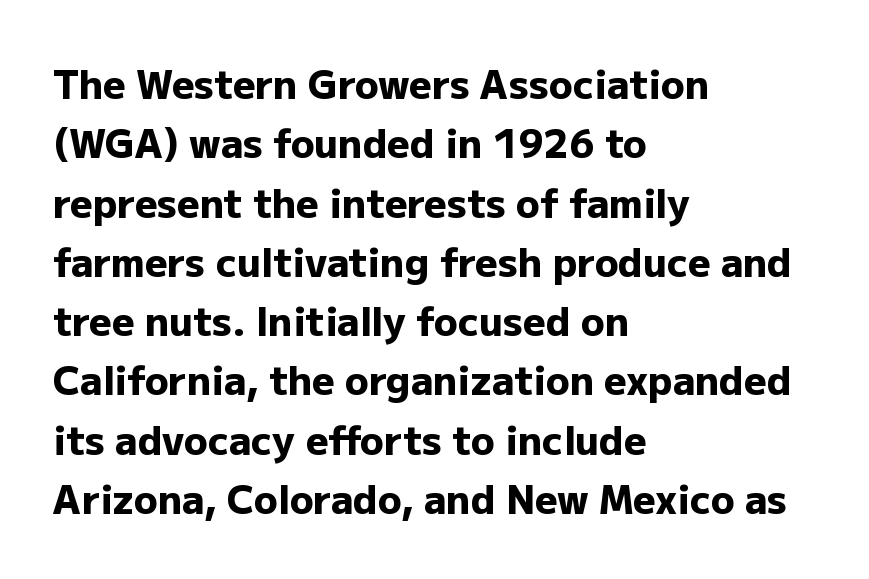
A typesetter would call this proportional, since set widths differ per character. Does the leading feel generous? No, just average. The baseline area is clear. The typeface chosen for these lines omits serifs. How heavy is the stroke? Heavy — this is a bold. Rendered with straight, roman letterforms.
